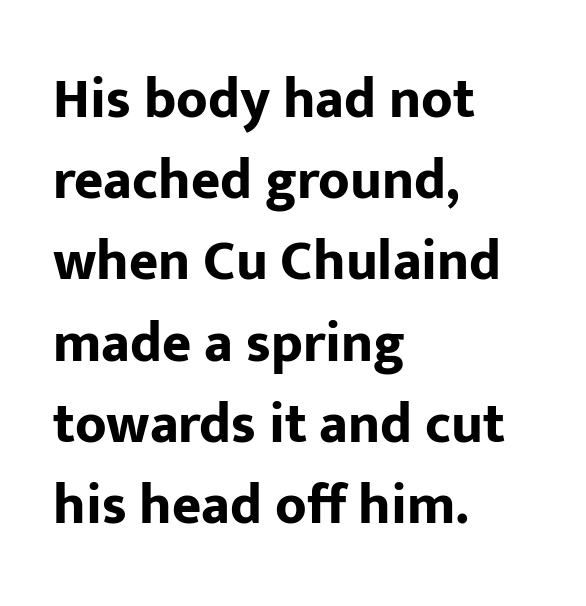
{"serif": "no", "italic": "no", "bold": "yes", "weight": "bold", "width": "normal", "stroke_contrast": "low", "x_height": "medium", "monospaced": "no", "underline": "no", "align": "left", "line_spacing": "normal", "line_spacing_ratio": 1.45, "letter_spacing": "normal", "letter_spacing_em": 0.0, "glyph_px": 56}
